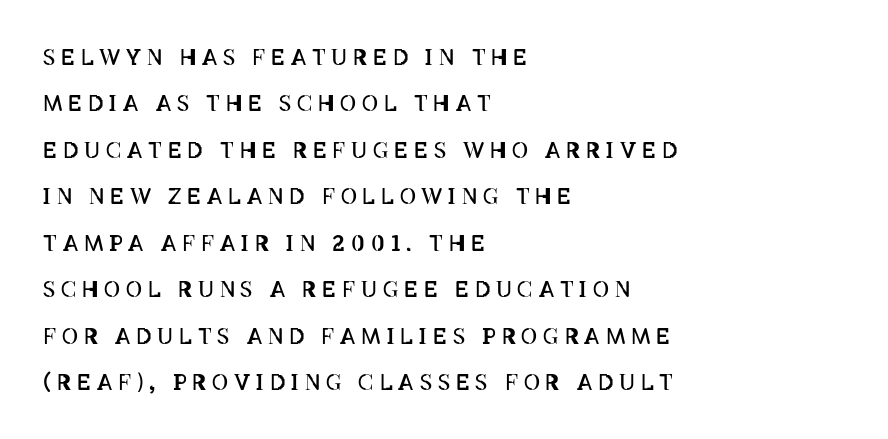
The line-height multiplier appears high, well above default. Posture: vertical. Tracking here is generous; glyphs stand well apart from one another. Descenders hang freely into open space. Stroke thickness stays within the range of a standard reading face or lighter.
